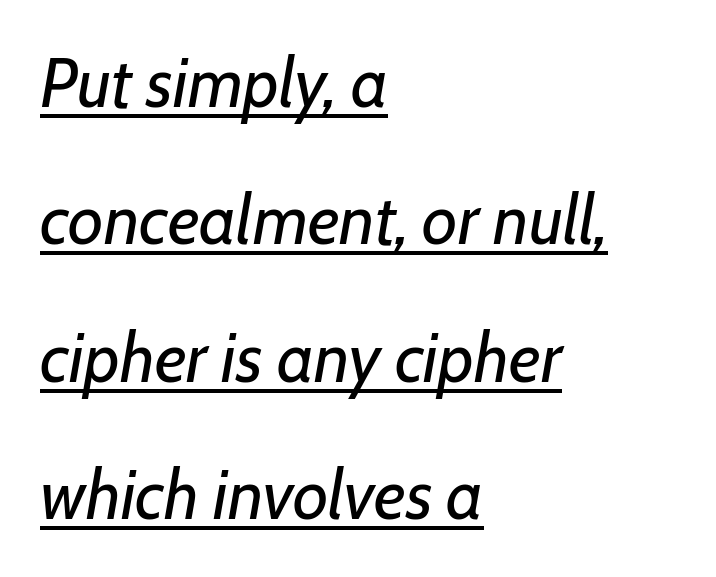
Q: Is the text bold? A: No.
Q: Is the text italic (slanted)? A: Yes, it leans right by about 7 degrees.
Q: Is the text underlined? A: Yes.
Q: How is the paragraph aligned? A: Left-aligned.
Q: Is the spacing between letters normal or unusually wide? A: Normal.
Q: Is the spacing between lines tight, normal or loose? A: Loose.
Q: Width (condensed, normal, or wide)? A: Normal.
Q: Stroke contrast? A: Low.
Q: x-height? A: Medium.
Q: Monospaced? A: No.
